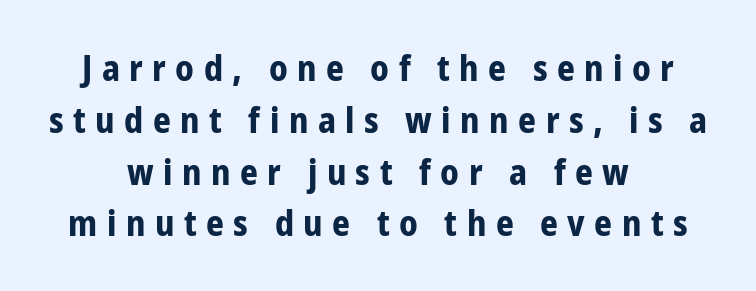
{"serif": "no", "italic": "no", "bold": "yes", "weight": "bold", "width": "condensed", "stroke_contrast": "low", "x_height": "medium", "monospaced": "no", "underline": "no", "align": "center", "line_spacing": "normal", "line_spacing_ratio": 1.48, "letter_spacing": "wide", "letter_spacing_em": 0.27, "glyph_px": 35}
